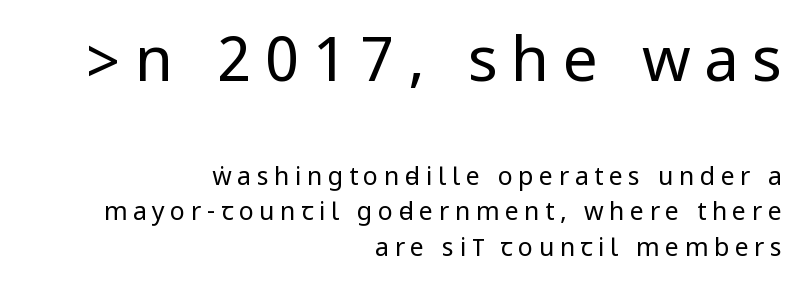
Q: Is the text bold? A: No.
Q: Is the text italic (slanted)? A: No, it is upright.
Q: Is the typeface a serif or a sans-serif typeface? A: Sans-serif.
Q: Is the text underlined? A: No.
Q: How is the paragraph aligned? A: Right-aligned.
Q: Is the spacing between letters normal or unusually wide? A: Unusually wide.
Q: Is the spacing between lines tight, normal or loose? A: Normal.
Q: Which block of text is set in a larger size, the first (top) or the second (bottom)? A: The first (top) one.
Q: Width (condensed, normal, or wide)? A: Condensed.
Q: Stroke contrast? A: Low.
